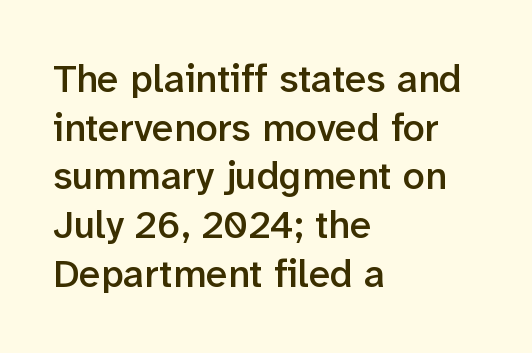
Decoration check: the copy has no underline. You can tell from the bare stems that sans-serif type was used. Typesetter's note: demi weight, one step under bold. It's the straight-up-and-down kind of type. The rendering anchors every line to the left-hand side.
